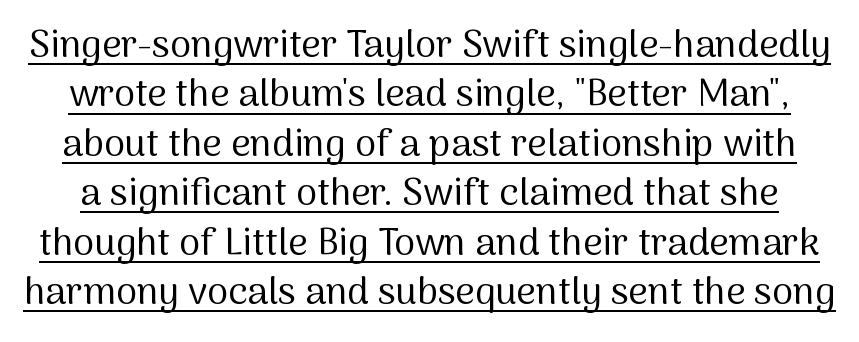
{"serif": "no", "italic": "no", "bold": "no", "weight": "regular", "width": "normal", "stroke_contrast": "medium", "x_height": "medium", "monospaced": "no", "underline": "yes", "line_spacing": "normal", "line_spacing_ratio": 1.3, "letter_spacing": "normal", "letter_spacing_em": 0.0, "glyph_px": 38}
